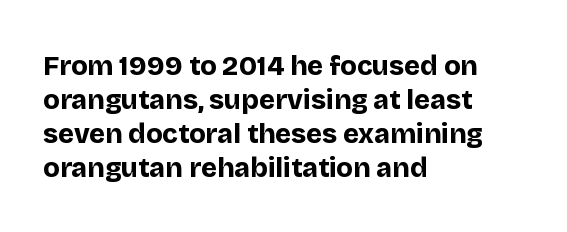
Q: Is the text bold? A: Yes.
Q: Is the text italic (slanted)? A: No, it is upright.
Q: Is the text underlined? A: No.
Q: How is the paragraph aligned? A: Left-aligned.
Q: Is the spacing between letters normal or unusually wide? A: Normal.
Q: Is the spacing between lines tight, normal or loose? A: Normal.
